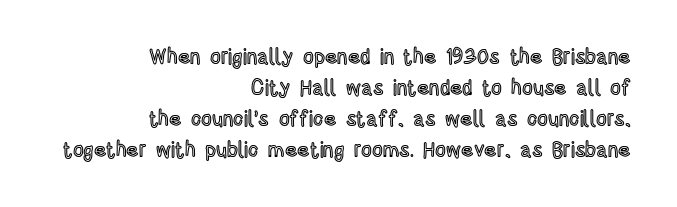
{"italic": "no", "underline": "no", "align": "right", "line_spacing": "normal", "line_spacing_ratio": 1.47, "letter_spacing": "normal", "letter_spacing_em": 0.0, "glyph_px": 21}
